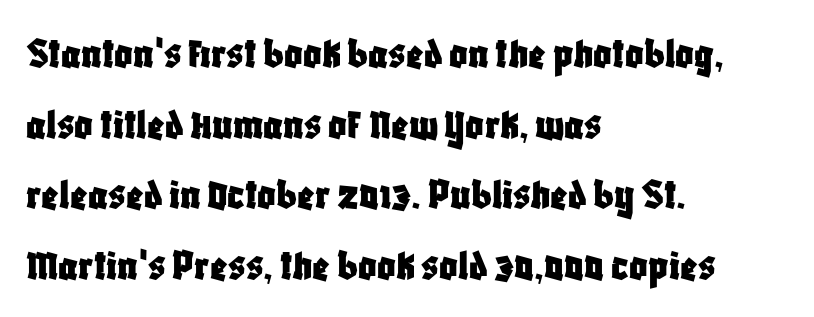
Characters follow at the spacing the type designer built in. The face used here is a sans, in the tradition of grotesques and geometrics. Lines of text with bare space underneath. Does the lettering tilt? It doesn't — this is upright.
